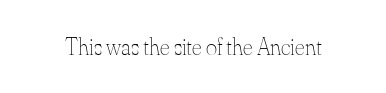
Q: Is the text bold? A: No.
Q: Is the text italic (slanted)? A: No, it is upright.
Q: Is the text underlined? A: No.
Q: Is the spacing between letters normal or unusually wide? A: Normal.
